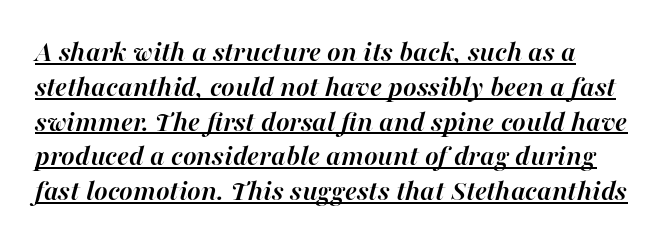
Note the varied advance widths — an 'i' is clearly narrower than an 'm'. Words appear dense and cohesive because spacing is normal. Is the type slanted? Yes — the strokes lean at a clear angle. Pretty heavy lettering here — definitely bold.
